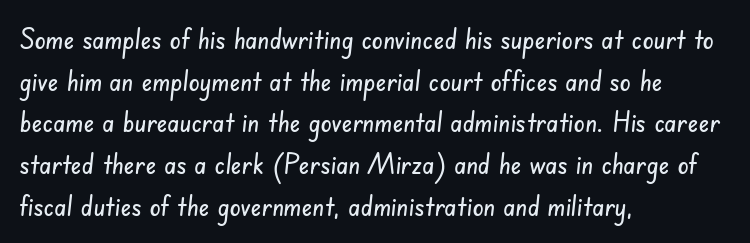
{"serif": "no", "width": "condensed", "stroke_contrast": "low", "x_height": "small", "monospaced": "no", "underline": "no", "align": "left", "line_spacing": "normal", "line_spacing_ratio": 1.49, "letter_spacing": "normal", "letter_spacing_em": 0.0, "glyph_px": 28}
